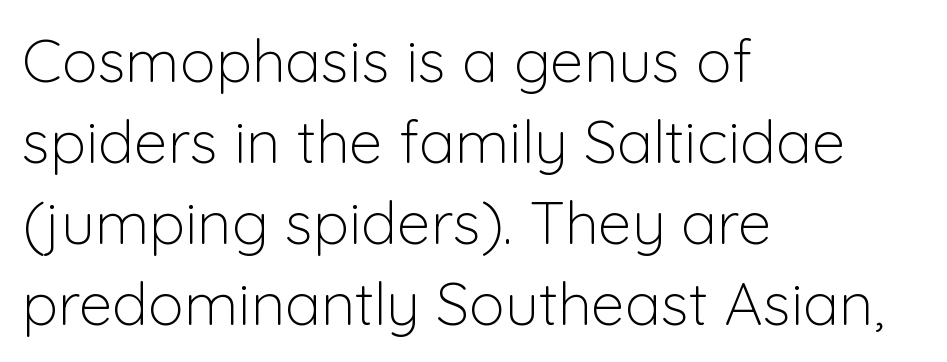
Heft: none added — not bold. The rendering shows plain stroke endings on the letterforms — a sans-serif design. Glyph-to-glyph distance matches everyday printed text. Here the designer chose a conventional face with non-uniform glyph widths. Typeset ragged right — the left edge is the straight one. This rendering features lettering with no underline.
